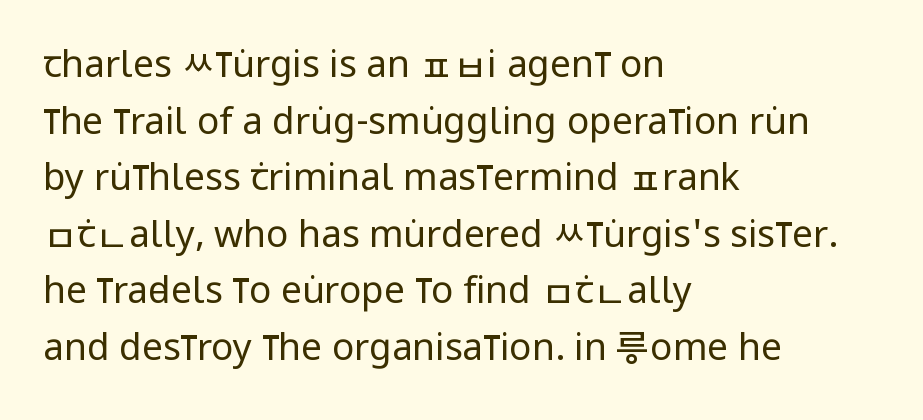
Check under the words: just untouched page. Check where the strokes stop: nothing finishes them off — pure sans. The tracking reads as untouched default to a designer's eye. The rendering anchors every line to the left-hand side. Is this a heavy cut? Hardly; it is regular or lighter. The letters advance in unequal steps, a hallmark of proportional type.
